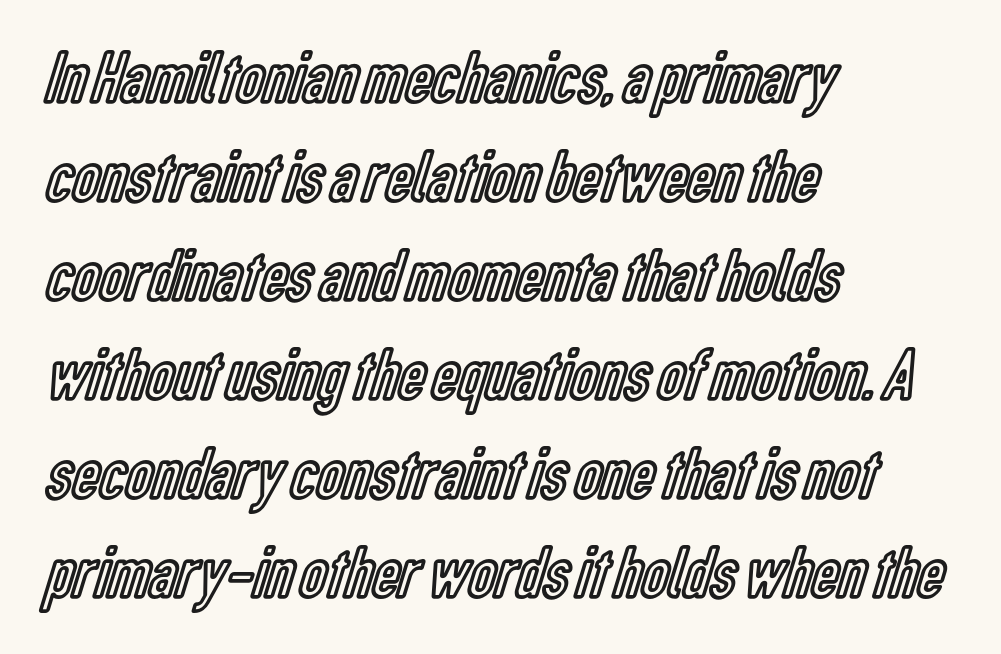
The image shows 75 px condensed type; set left-aligned, normal line spacing (1.32x), normal letter spacing, not underlined; a medium x-height.
